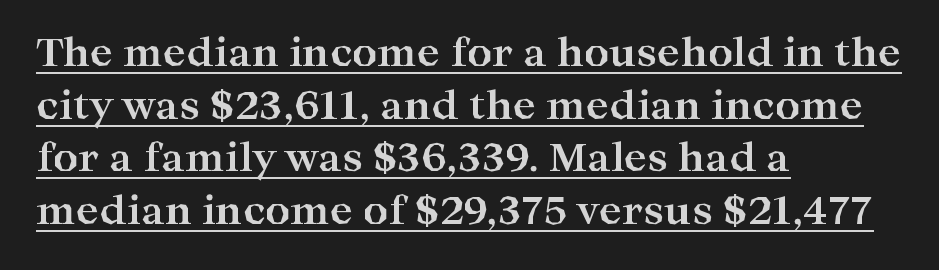
{"serif": "yes", "italic": "no", "bold": "yes", "weight": "bold", "width": "wide", "stroke_contrast": "high", "x_height": "medium", "monospaced": "no", "underline": "yes", "align": "left", "line_spacing": "normal", "line_spacing_ratio": 1.35, "letter_spacing": "normal", "letter_spacing_em": 0.0, "glyph_px": 39}
